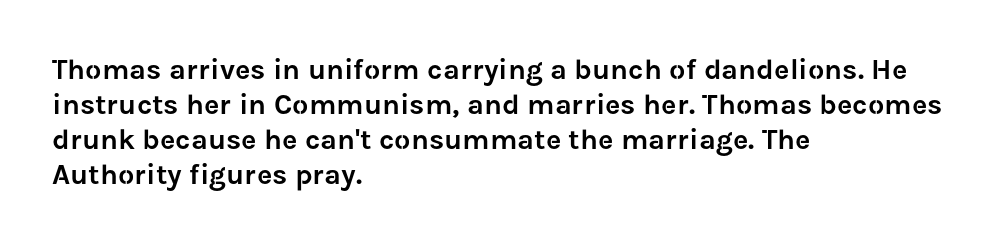
{"serif": "no", "italic": "no", "width": "normal", "stroke_contrast": "low", "x_height": "medium", "monospaced": "no", "underline": "no", "align": "left", "line_spacing_ratio": 1.21, "letter_spacing": "normal", "letter_spacing_em": 0.0, "glyph_px": 29}
